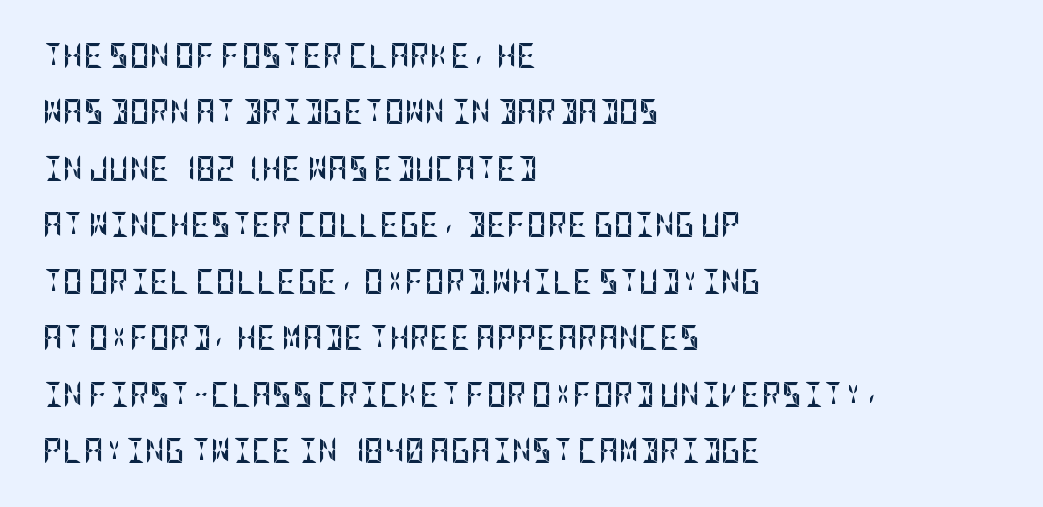
The image shows 25 px bold type, upright; set left-aligned, loose line spacing (2.26x), normal letter spacing, not underlined.
